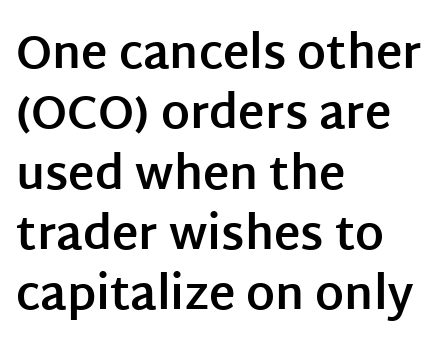
Do the characters align in a grid? No, the font is proportional. It's the straight-up-and-down kind of type. This sample uses plain, unmodified letter spacing. This rendering features lettering with no underline. These lines are composed in type without serifs. Line beginnings align vertically; line endings do not.
